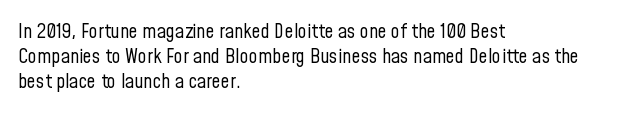
{"italic": "no", "bold": "no", "underline": "no", "align": "left", "line_spacing_ratio": 1.24, "letter_spacing": "normal", "letter_spacing_em": 0.0, "glyph_px": 20}
